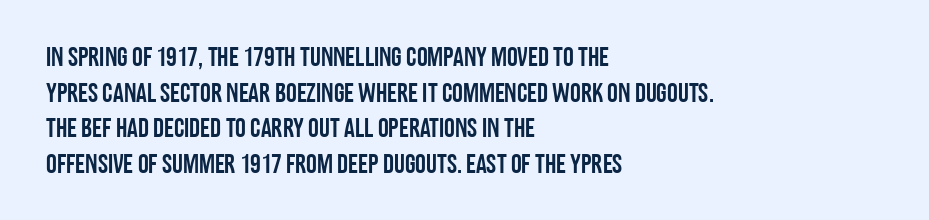
{"italic": "no", "underline": "no", "align": "left", "line_spacing": "normal", "line_spacing_ratio": 1.32, "letter_spacing": "normal", "letter_spacing_em": 0.0, "glyph_px": 27}
